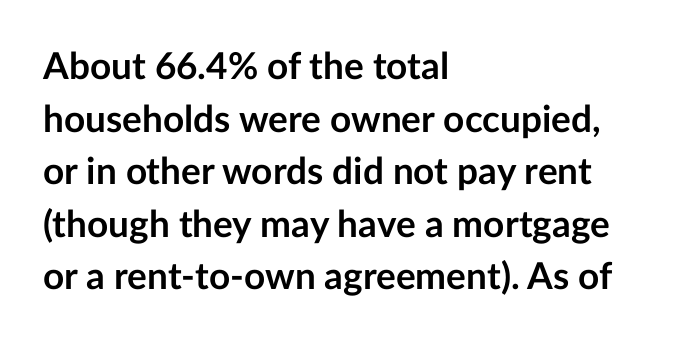
The image shows 37 px semibold sans-serif type, upright; set left-aligned, normal line spacing (1.42x), normal letter spacing, not underlined; low stroke contrast and a medium x-height.
